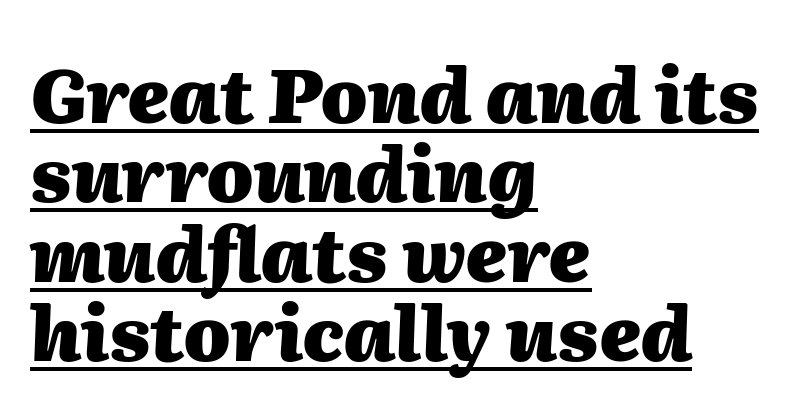
Q: Is the text bold? A: Yes.
Q: Is the text italic (slanted)? A: Yes, it leans right by about 2 degrees.
Q: Is the text underlined? A: Yes.
Q: How is the paragraph aligned? A: Left-aligned.
Q: Is the spacing between letters normal or unusually wide? A: Normal.
Q: Is the spacing between lines tight, normal or loose? A: Tight.
Q: Width (condensed, normal, or wide)? A: Normal.
Q: Stroke contrast? A: Medium.
Q: x-height? A: Medium.
Q: Monospaced? A: No.
